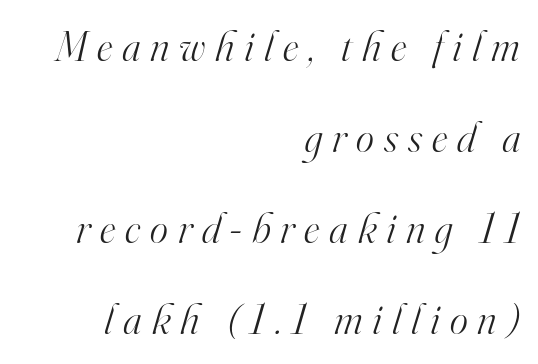
Q: Is the text bold? A: No.
Q: Is the text italic (slanted)? A: Yes, it leans right by about 16 degrees.
Q: Is the typeface a serif or a sans-serif typeface? A: Serif.
Q: Is the text underlined? A: No.
Q: How is the paragraph aligned? A: Right-aligned.
Q: Is the spacing between letters normal or unusually wide? A: Unusually wide.
Q: Is the spacing between lines tight, normal or loose? A: Loose.
Q: Width (condensed, normal, or wide)? A: Normal.
Q: Stroke contrast? A: High.
Q: x-height? A: Small.
Q: Monospaced? A: No.
